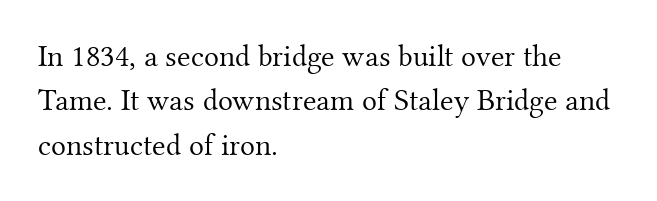
The face used here is rendered with its standard letterfit. This sample uses an upright cut, with every glyph sitting square on the baseline. Check the space under the baseline: it is left empty. Think of a printed novel: that variable character pitch is what you see here. These glyphs show unthickened strokes, regular width or finer.
